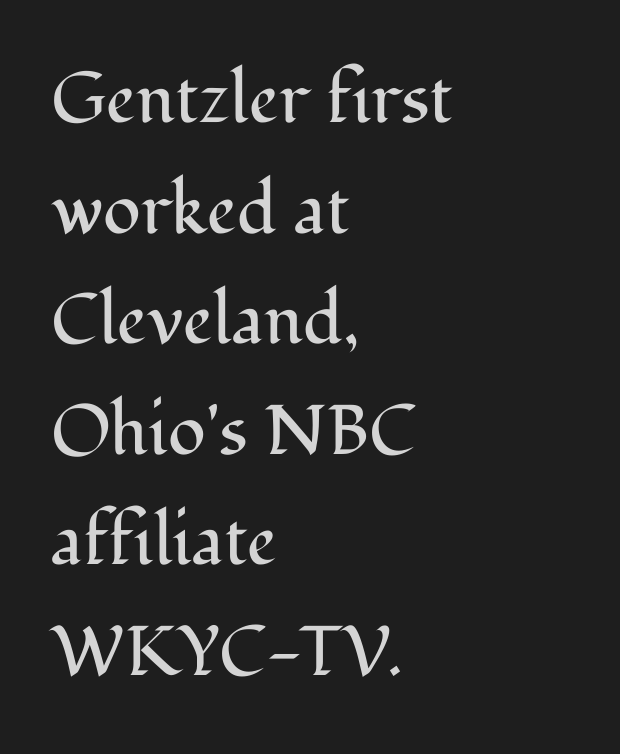
Q: Is the text bold? A: No.
Q: Is the text italic (slanted)? A: No, it is upright.
Q: Is the typeface a serif or a sans-serif typeface? A: Serif.
Q: Is the text underlined? A: No.
Q: How is the paragraph aligned? A: Left-aligned.
Q: Is the spacing between letters normal or unusually wide? A: Normal.
Q: Is the spacing between lines tight, normal or loose? A: Normal.
Q: Width (condensed, normal, or wide)? A: Normal.
Q: Stroke contrast? A: Medium.
Q: x-height? A: Medium.
Q: Monospaced? A: No.
